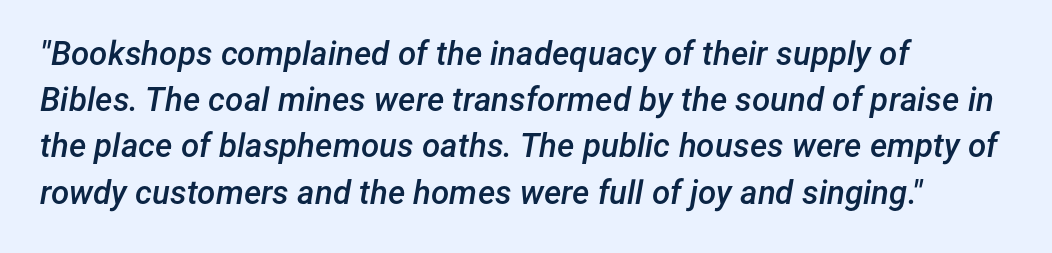
Q: Is the text bold? A: Semi-bold.
Q: Is the text italic (slanted)? A: Yes, it leans right by about 12 degrees.
Q: Is the text underlined? A: No.
Q: How is the paragraph aligned? A: Left-aligned.
Q: Is the spacing between letters normal or unusually wide? A: Normal.
Q: Is the spacing between lines tight, normal or loose? A: Normal.
Q: Width (condensed, normal, or wide)? A: Normal.
Q: Stroke contrast? A: Low.
Q: x-height? A: Medium.
Q: Monospaced? A: No.
